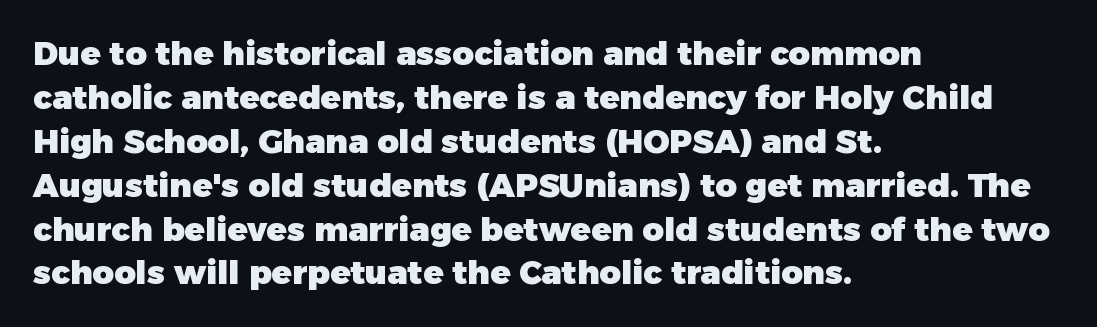
{"serif": "no", "italic": "no", "bold": "yes", "weight": "heavy", "width": "normal", "stroke_contrast": "low", "x_height": "medium", "monospaced": "no", "underline": "no", "align": "left", "line_spacing": "normal", "line_spacing_ratio": 1.33, "letter_spacing": "normal", "letter_spacing_em": 0.0, "glyph_px": 33}
